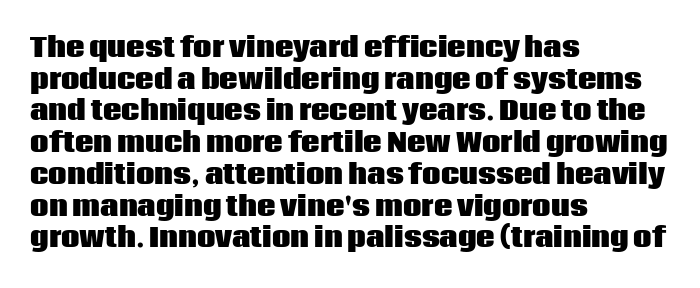
Q: Is the text bold? A: Yes.
Q: Is the text italic (slanted)? A: No, it is upright.
Q: Is the text underlined? A: No.
Q: How is the paragraph aligned? A: Left-aligned.
Q: Is the spacing between letters normal or unusually wide? A: Normal.
